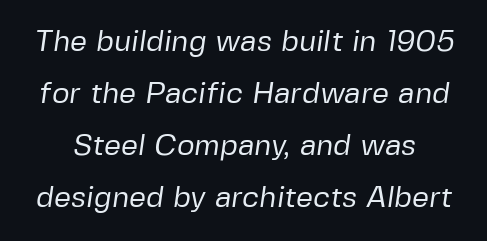
The image shows 30 px regular-weight sans-serif type; set line spacing 1.73x, normal letter spacing, not underlined; low stroke contrast and a medium x-height.
